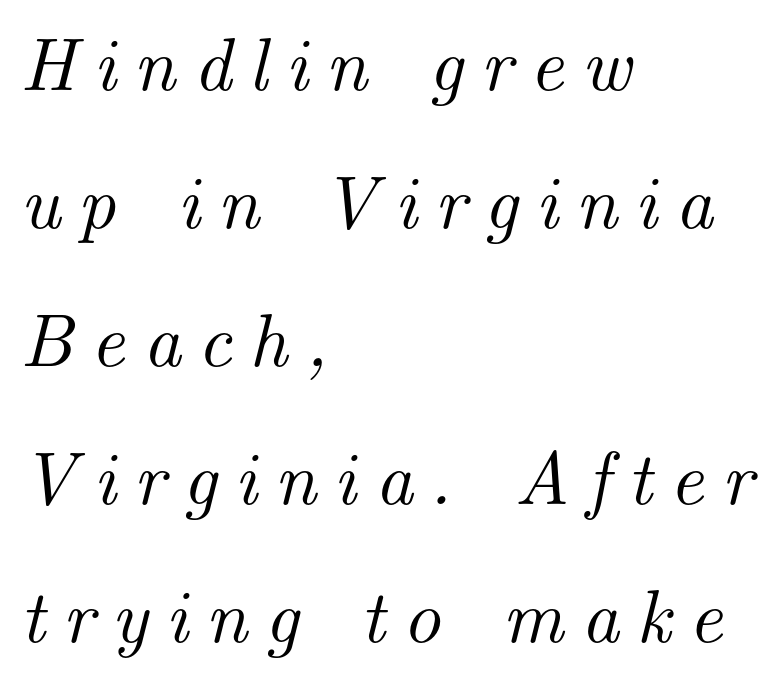
The image shows 75 px serif type, italic (leaning right); set left-aligned, line spacing 1.84x, unusually wide letter spacing (+0.23 em), not underlined; medium stroke contrast and a small x-height.
